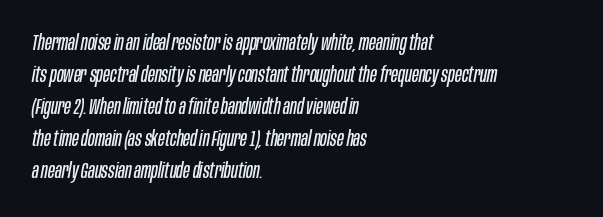
Descenders hang freely into open space. Does extra space separate the letters? No, they use regular spacing. The whole block is typeset with a tilt. The space between consecutive lines is moderate. Counters stay open thanks to moderate or lighter strokes. One-word summary of the alignment: left.
